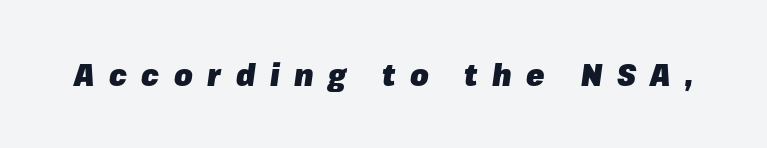
The image shows 30 px heavy type, italic (leaning right); set unusually wide letter spacing (+0.49 em), not underlined; low stroke contrast and a medium x-height.
